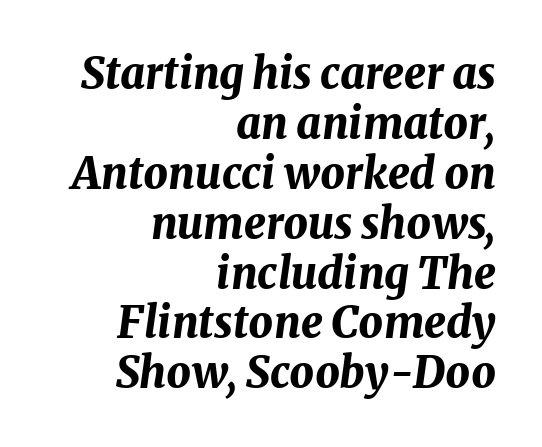
Quick note: underline off. Does the lettering tilt? It does — this is italic. Do the characters align in a grid? No, the font is proportional. Here the glyphs are tracked normally, forming tight word shapes.
